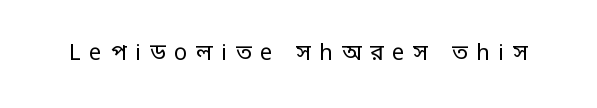
The string is rendered with underlining switched off. What stands out about the letter spacing? Its width — letters are far apart. No letter is thick-stroked: the sample isn't bold. Characters remain perfectly vertical along every line.
